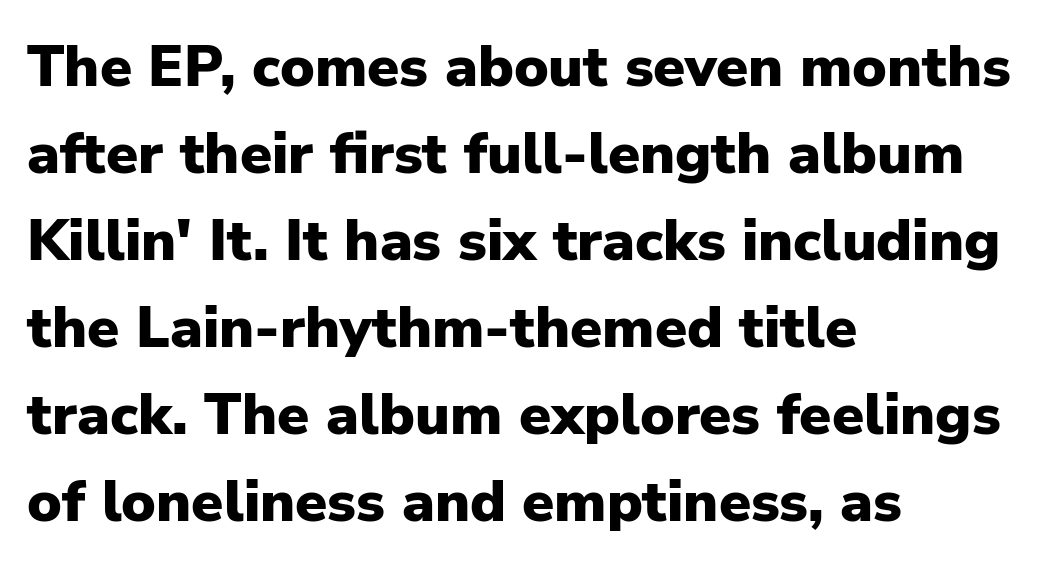
The rendering uses natural spacing where letterforms have individual widths. Every row of glyphs begins at an identical x-position on the left. Between one letter and the next there's only the usual sliver of space. The specimen reads as upright at a glance.
